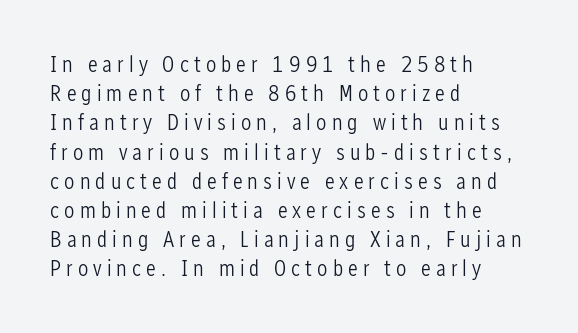
The image shows 23 px text type, upright; set left-aligned, normal line spacing (1.27x), unusually wide letter spacing (+0.22 em), not underlined.
